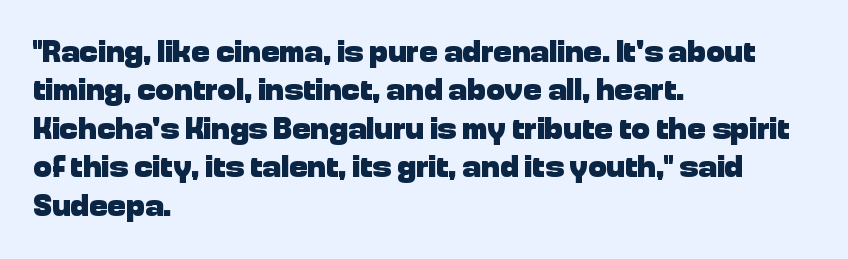
{"serif": "no", "italic": "no", "bold": "yes", "weight": "heavy", "width": "normal", "stroke_contrast": "low", "x_height": "medium", "monospaced": "no", "underline": "no", "align": "left", "line_spacing_ratio": 1.24, "letter_spacing": "normal", "letter_spacing_em": 0.0, "glyph_px": 31}
